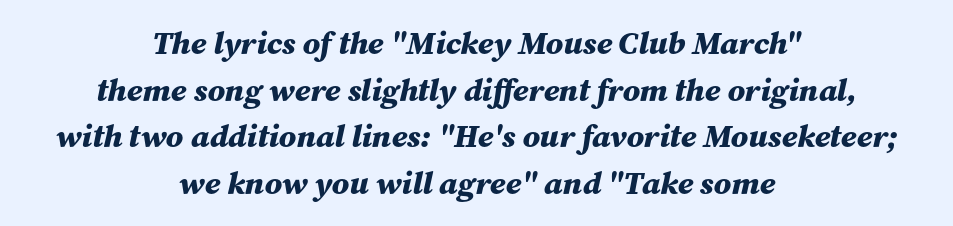
{"italic": "yes", "lean": "right", "slant_degrees": 12, "bold": "yes", "weight": "bold", "width": "normal", "stroke_contrast": "medium", "x_height": "medium", "monospaced": "no", "underline": "no", "align": "center", "line_spacing": "normal", "line_spacing_ratio": 1.46, "letter_spacing": "normal", "letter_spacing_em": 0.0, "glyph_px": 32}
